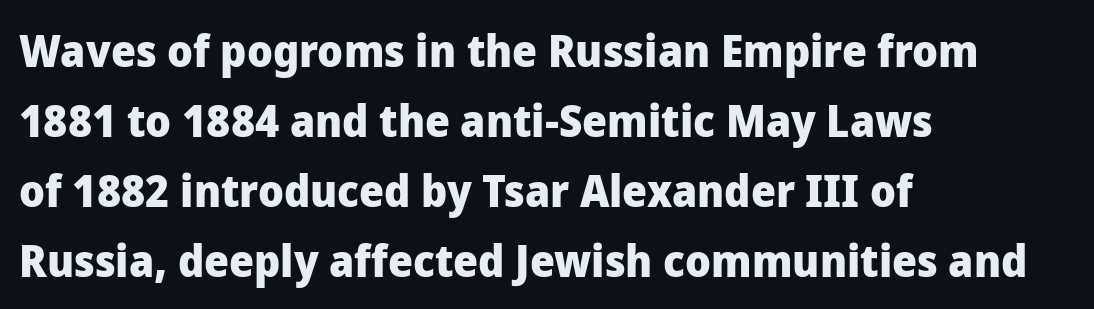
Q: Is the text bold? A: Yes.
Q: Is the text italic (slanted)? A: No, it is upright.
Q: Is the typeface a serif or a sans-serif typeface? A: Sans-serif.
Q: Is the text underlined? A: No.
Q: How is the paragraph aligned? A: Left-aligned.
Q: Is the spacing between letters normal or unusually wide? A: Normal.
Q: Is the spacing between lines tight, normal or loose? A: Normal.
Q: Width (condensed, normal, or wide)? A: Normal.
Q: Stroke contrast? A: Low.
Q: x-height? A: Medium.
Q: Monospaced? A: No.
